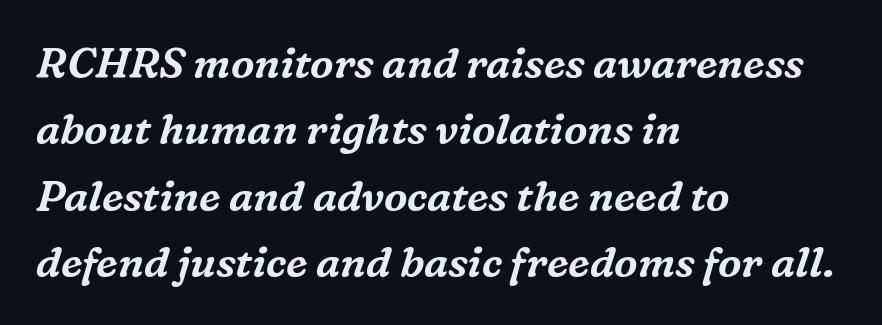
The image shows 42 px serif type, italic (leaning right); set left-aligned, normal line spacing (1.58x), normal letter spacing, not underlined; medium stroke contrast and a medium x-height.
